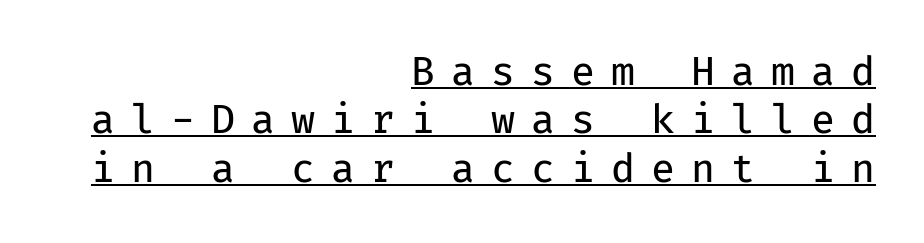
The image shows 39 px regular-weight sans-serif type, upright, monospaced; set right-aligned, line spacing 1.24x, unusually wide letter spacing (+0.41 em), underlined; low stroke contrast and a medium x-height.
